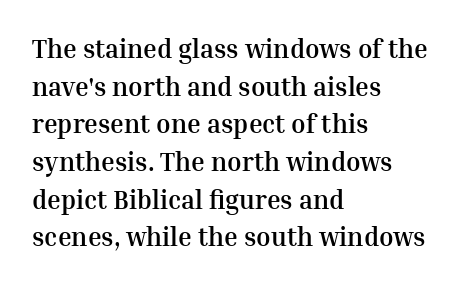
{"italic": "no", "bold": "yes", "underline": "no", "align": "left", "line_spacing": "normal", "line_spacing_ratio": 1.45, "letter_spacing": "normal", "letter_spacing_em": 0.0, "glyph_px": 26}
